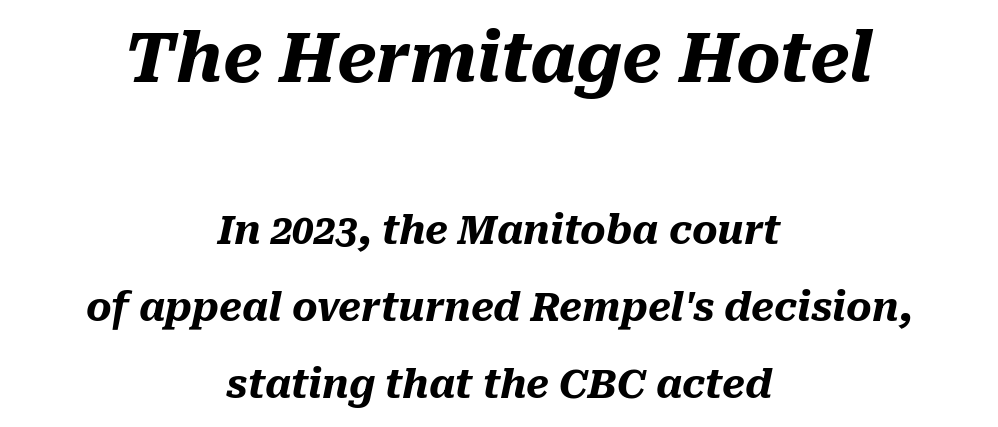
The image shows 68 px heavy type, italic (leaning right); set centered, loose line spacing (1.98x), normal letter spacing, not underlined; the first (top) block is 1.74x larger; medium stroke contrast and a medium x-height.
